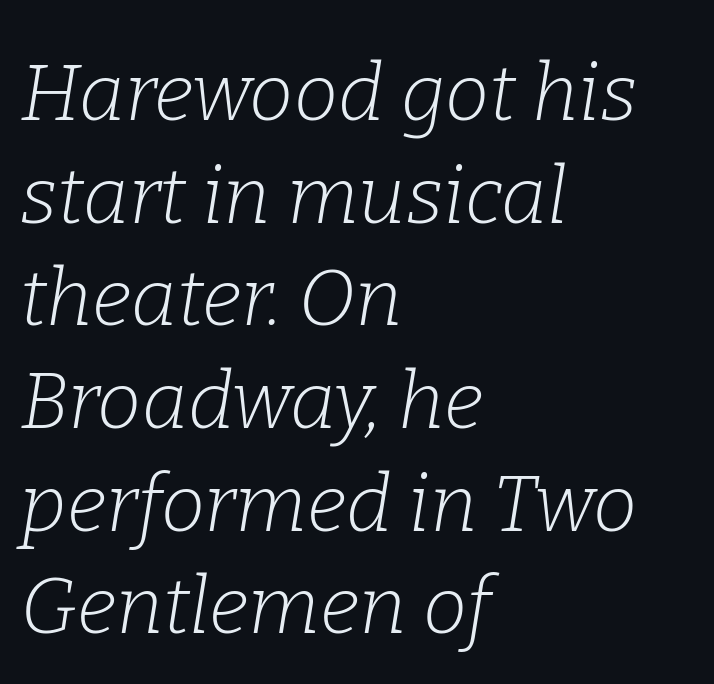
Q: Is the text bold? A: No.
Q: Is the text italic (slanted)? A: Yes, it leans right by about 9 degrees.
Q: Is the typeface a serif or a sans-serif typeface? A: Serif.
Q: Is the text underlined? A: No.
Q: How is the paragraph aligned? A: Left-aligned.
Q: Is the spacing between letters normal or unusually wide? A: Normal.
Q: Is the spacing between lines tight, normal or loose? A: Normal.
Q: Width (condensed, normal, or wide)? A: Normal.
Q: Stroke contrast? A: Low.
Q: x-height? A: Medium.
Q: Monospaced? A: No.
